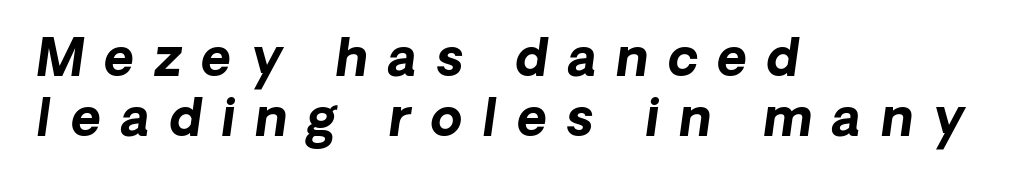
The image shows 51 px bold type, italic (leaning right); set left-aligned, line spacing 1.18x, unusually wide letter spacing (+0.39 em), not underlined; low stroke contrast and a medium x-height.
